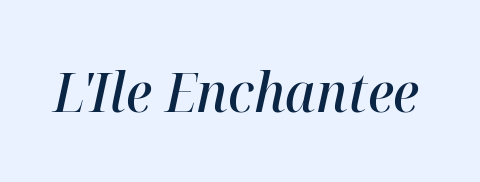
Type without underlining. The letters advance in unequal steps, a hallmark of proportional type. Every character sits at an angle, as italics do. Students, note that the glyphs here touch the page at normal intervals. Every letter is mildly thick-stroked: semibold rather than bold.
